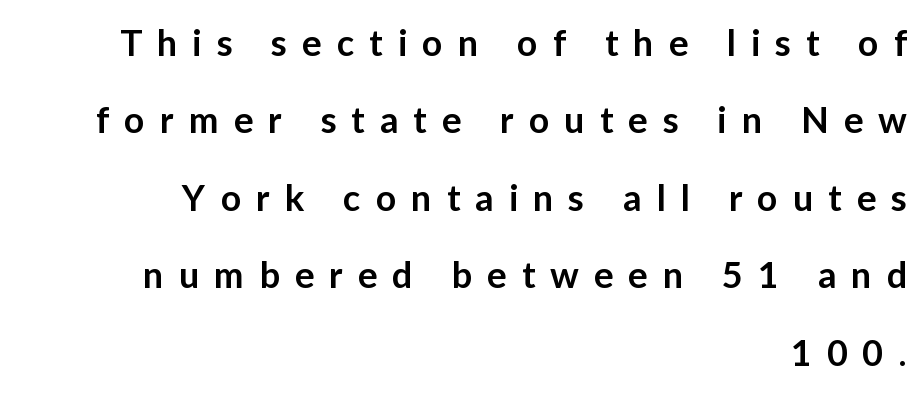
The image shows 36 px semibold sans-serif type, upright; set right-aligned, loose line spacing (2.15x), unusually wide letter spacing (+0.42 em), not underlined; low stroke contrast and a medium x-height.
